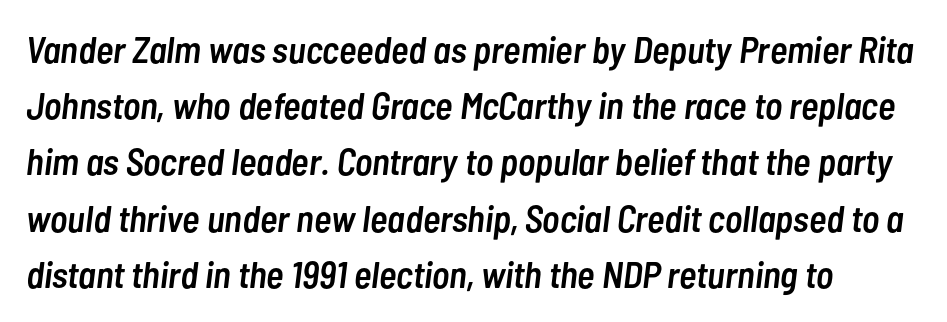
The typography opts for an oblique posture over an upright one. Any mark beneath the type? The region is blank. Spacing between characters is what you'd get straight out of the box. In terms of weight, the rendering is demibold, just under bold. The face used here is proportionally spaced, like ordinary book or web type.
